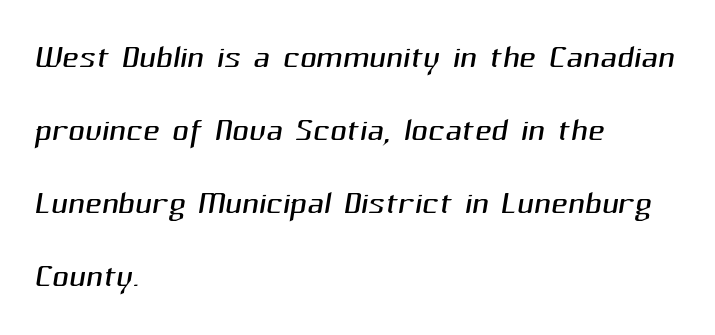
The image shows 46 px light sans-serif type; set left-aligned, normal line spacing (1.59x), normal letter spacing, not underlined; medium stroke contrast and a medium x-height.
